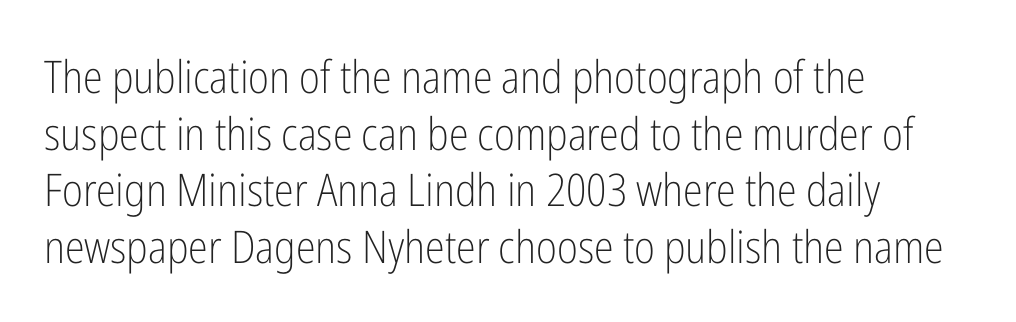
{"serif": "no", "italic": "no", "bold": "no", "weight": "light", "width": "condensed", "stroke_contrast": "low", "x_height": "medium", "monospaced": "no", "underline": "no", "align": "left", "line_spacing": "normal", "line_spacing_ratio": 1.26, "letter_spacing": "normal", "letter_spacing_em": 0.0, "glyph_px": 45}
